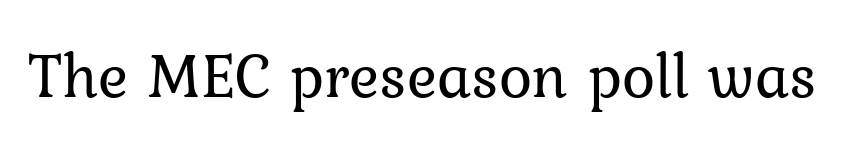
{"serif": "yes", "italic": "no", "bold": "no", "weight": "regular", "width": "normal", "stroke_contrast": "low", "x_height": "medium", "monospaced": "no", "underline": "no", "letter_spacing": "normal", "letter_spacing_em": 0.0, "glyph_px": 63}
